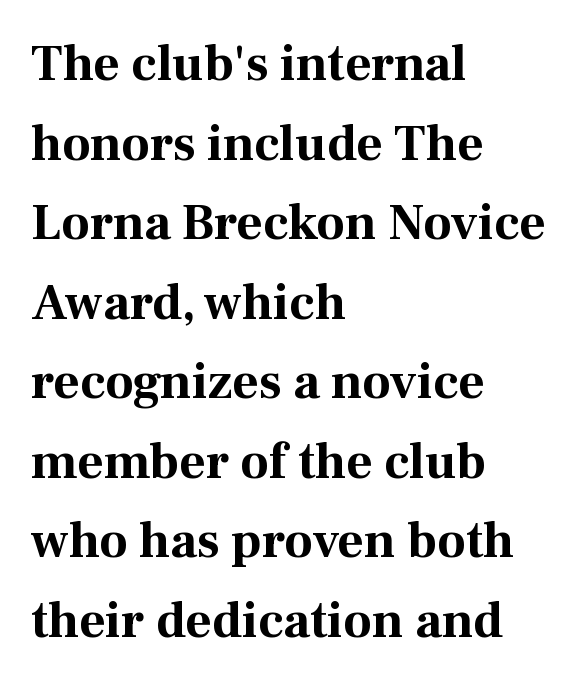
If you drew a line through each stem, it would be perfectly vertical. Caption: standard tracking, unaltered. Rule under the text: the space is simply empty. Varying glyph widths throughout — classic text-font behaviour.
